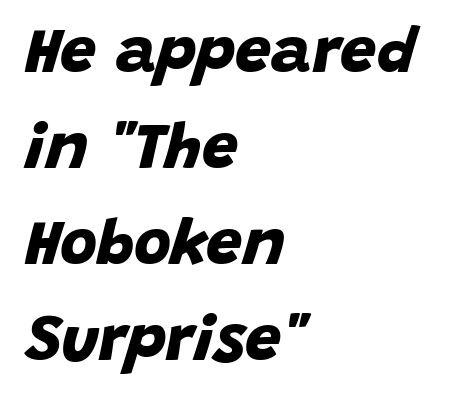
The image shows 64 px bold sans-serif type; set left-aligned, normal line spacing (1.5x), normal letter spacing, not underlined; low stroke contrast and a large x-height.
